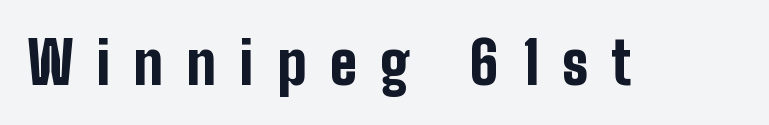
Q: Is the text bold? A: Yes.
Q: Is the text italic (slanted)? A: No, it is upright.
Q: Is the typeface a serif or a sans-serif typeface? A: Sans-serif.
Q: Is the text underlined? A: No.
Q: Is the spacing between letters normal or unusually wide? A: Unusually wide.
Q: Width (condensed, normal, or wide)? A: Condensed.
Q: Stroke contrast? A: Low.
Q: x-height? A: Medium.
Q: Monospaced? A: No.
